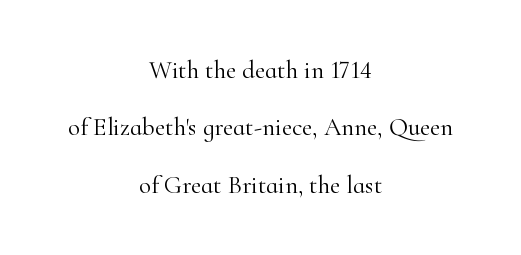
Q: Is the text bold? A: No.
Q: Is the text italic (slanted)? A: No, it is upright.
Q: Is the text underlined? A: No.
Q: How is the paragraph aligned? A: Centered.
Q: Is the spacing between letters normal or unusually wide? A: Normal.
Q: Is the spacing between lines tight, normal or loose? A: Loose.
